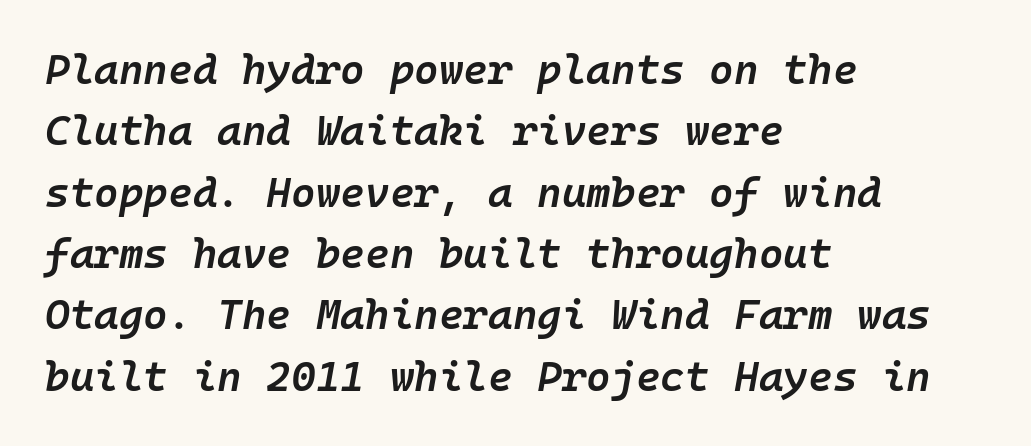
The image shows 42 px semibold type, italic (leaning right), monospaced; set left-aligned, normal line spacing (1.46x), normal letter spacing, not underlined; low stroke contrast and a medium x-height.
